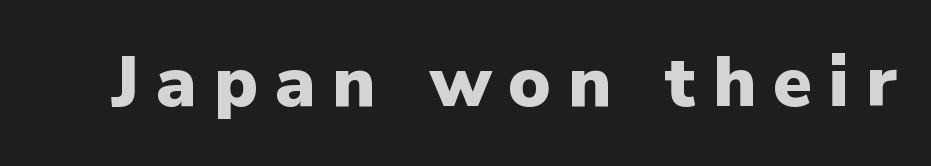
The image shows 71 px heavy sans-serif type, upright; set unusually wide letter spacing (+0.24 em), not underlined; low stroke contrast and a medium x-height.
